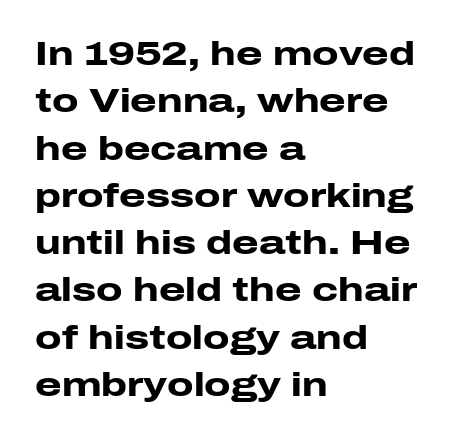
The image shows 34 px heavy, wide sans-serif type, upright; set left-aligned, normal line spacing (1.39x), normal letter spacing, not underlined; low stroke contrast and a medium x-height.
